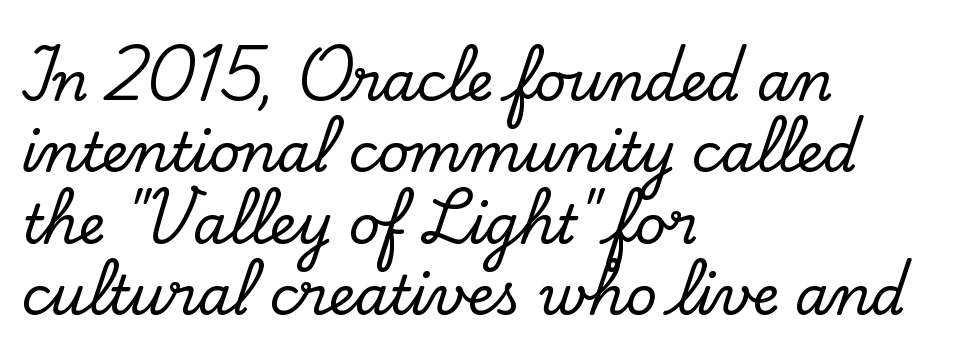
Q: Is the text italic (slanted)? A: Yes.
Q: Is the typeface a serif or a sans-serif typeface? A: Serif.
Q: Is the text underlined? A: No.
Q: How is the paragraph aligned? A: Left-aligned.
Q: Is the spacing between letters normal or unusually wide? A: Normal.
Q: Is the spacing between lines tight, normal or loose? A: Normal.
Q: Width (condensed, normal, or wide)? A: Normal.
Q: Stroke contrast? A: Low.
Q: x-height? A: Small.
Q: Monospaced? A: No.
